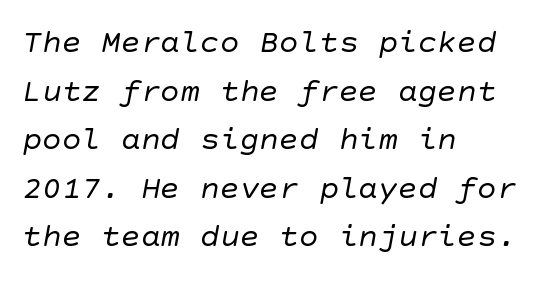
The image shows 33 px regular-weight sans-serif type; set left-aligned, normal line spacing (1.47x), normal letter spacing, not underlined; low stroke contrast and a large x-height.
